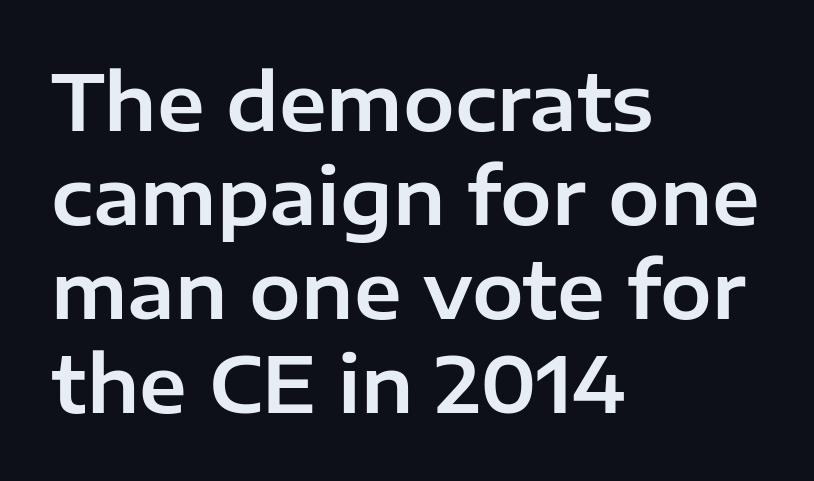
The image shows 77 px sans-serif type, upright; set left-aligned, line spacing 1.22x, normal letter spacing, not underlined; low stroke contrast and a medium x-height.
